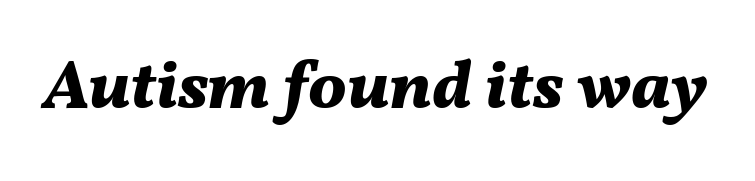
Q: Is the text bold? A: Yes.
Q: Is the text italic (slanted)? A: Yes, it leans right by about 11 degrees.
Q: Is the text underlined? A: No.
Q: Is the spacing between letters normal or unusually wide? A: Normal.
Q: Width (condensed, normal, or wide)? A: Normal.
Q: Stroke contrast? A: Medium.
Q: x-height? A: Medium.
Q: Monospaced? A: No.
